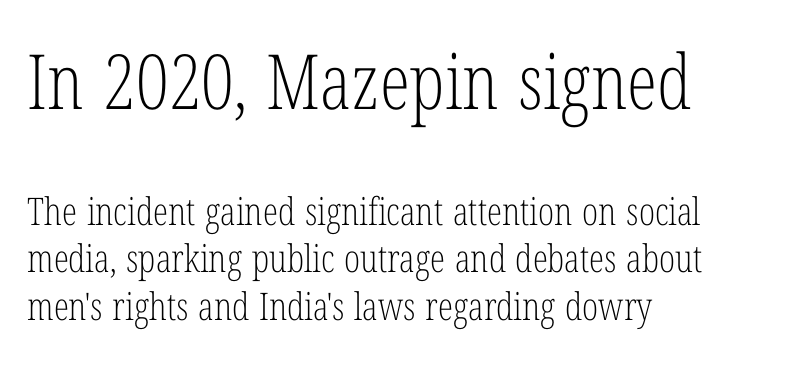
Q: Is the text bold? A: No.
Q: Is the text italic (slanted)? A: No, it is upright.
Q: Is the typeface a serif or a sans-serif typeface? A: Serif.
Q: Is the text underlined? A: No.
Q: How is the paragraph aligned? A: Left-aligned.
Q: Is the spacing between letters normal or unusually wide? A: Normal.
Q: Is the spacing between lines tight, normal or loose? A: Normal.
Q: Which block of text is set in a larger size, the first (top) or the second (bottom)? A: The first (top) one.
Q: Width (condensed, normal, or wide)? A: Condensed.
Q: Stroke contrast? A: Low.
Q: x-height? A: Medium.
Q: Monospaced? A: No.
